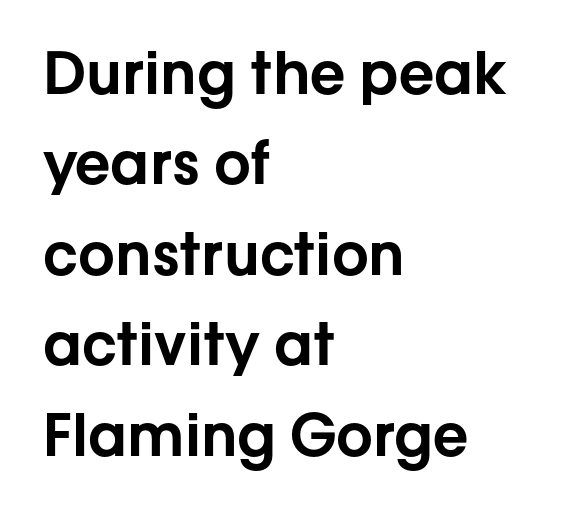
{"serif": "no", "italic": "no", "width": "normal", "stroke_contrast": "low", "x_height": "medium", "monospaced": "no", "underline": "no", "align": "left", "line_spacing": "normal", "line_spacing_ratio": 1.56, "letter_spacing": "normal", "letter_spacing_em": 0.0, "glyph_px": 58}
